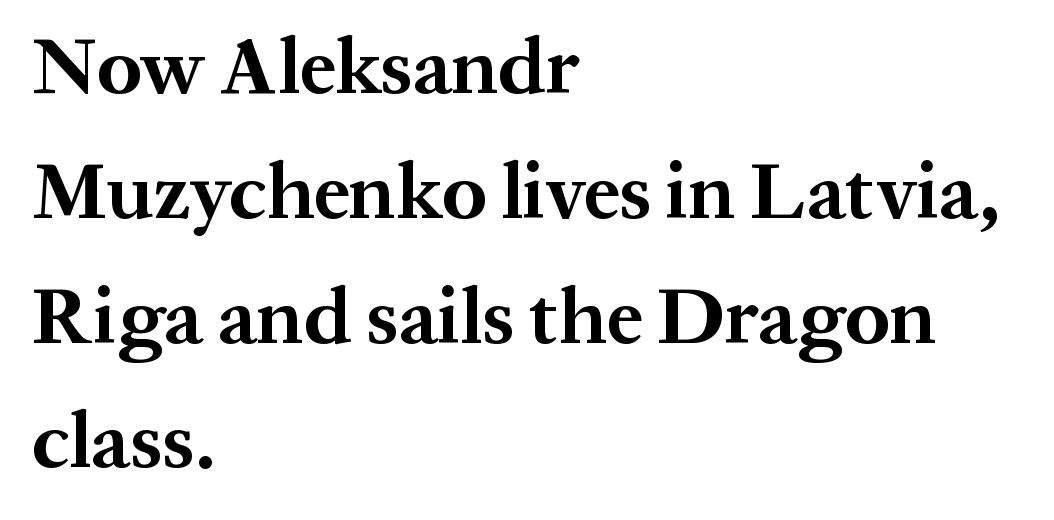
Q: Is the text bold? A: Yes.
Q: Is the text italic (slanted)? A: No, it is upright.
Q: Is the typeface a serif or a sans-serif typeface? A: Serif.
Q: Is the text underlined? A: No.
Q: How is the paragraph aligned? A: Left-aligned.
Q: Is the spacing between letters normal or unusually wide? A: Normal.
Q: Is the spacing between lines tight, normal or loose? A: Normal.
Q: Width (condensed, normal, or wide)? A: Normal.
Q: Stroke contrast? A: Medium.
Q: x-height? A: Medium.
Q: Monospaced? A: No.
